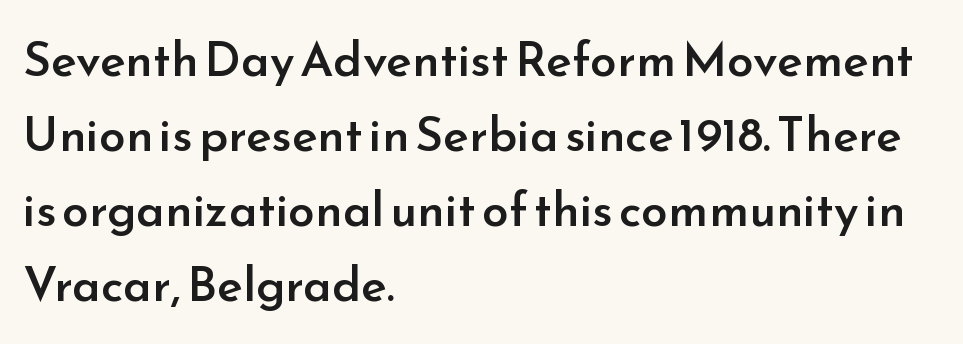
Q: Is the text bold? A: Semi-bold.
Q: Is the text italic (slanted)? A: No, it is upright.
Q: Is the typeface a serif or a sans-serif typeface? A: Sans-serif.
Q: Is the text underlined? A: No.
Q: How is the paragraph aligned? A: Left-aligned.
Q: Is the spacing between letters normal or unusually wide? A: Normal.
Q: Is the spacing between lines tight, normal or loose? A: Normal.
Q: Width (condensed, normal, or wide)? A: Normal.
Q: Stroke contrast? A: Low.
Q: x-height? A: Small.
Q: Monospaced? A: No.
